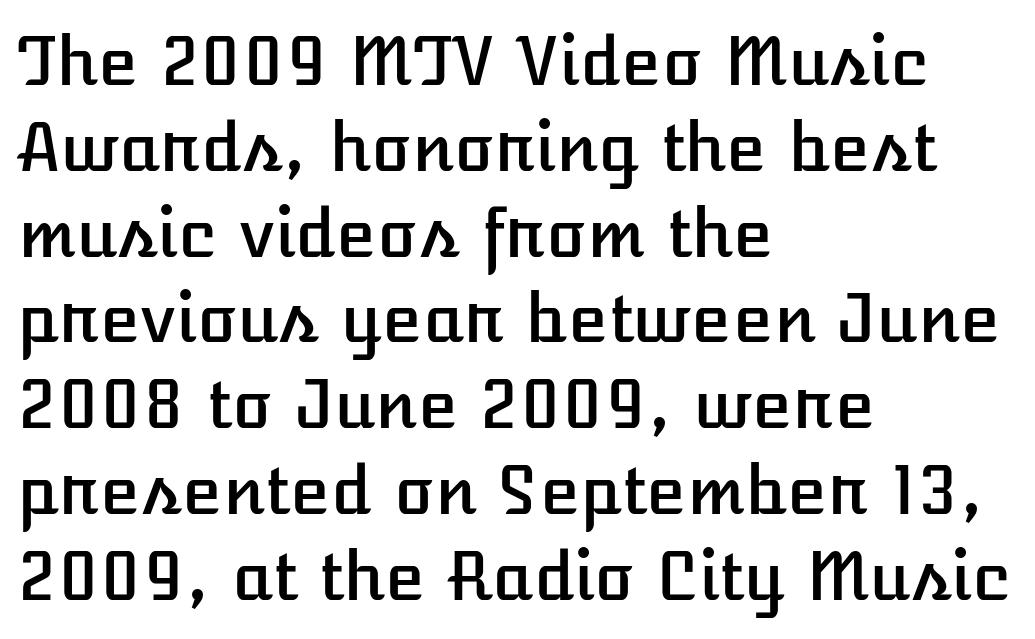
Each line starts at the same left margin while the right side varies. Here the designer chose a conventional face with non-uniform glyph widths. The glyphs are unaccompanied by any horizontal stroke below them. These lines keep a tight, regular rhythm from letter to letter.
